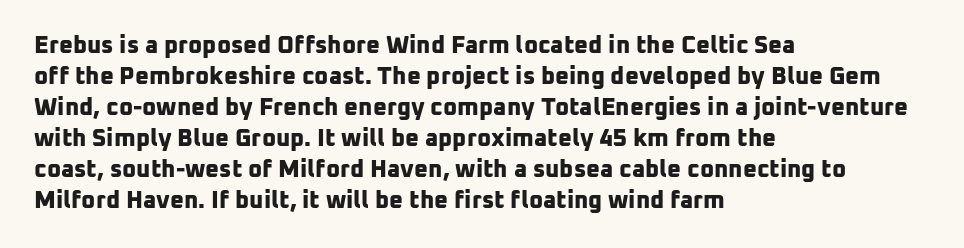
Q: Is the text bold? A: Yes.
Q: Is the text underlined? A: No.
Q: How is the paragraph aligned? A: Left-aligned.
Q: Is the spacing between letters normal or unusually wide? A: Normal.
Q: Is the spacing between lines tight, normal or loose? A: Normal.
